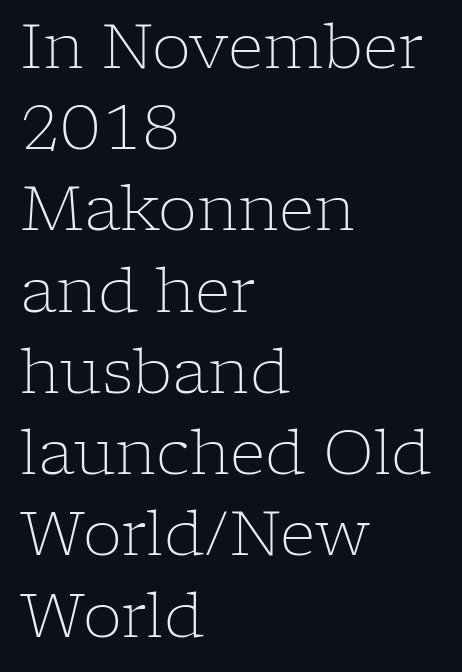
The image shows 62 px light serif type, upright; set left-aligned, normal line spacing (1.31x), normal letter spacing, not underlined; low stroke contrast and a medium x-height.
